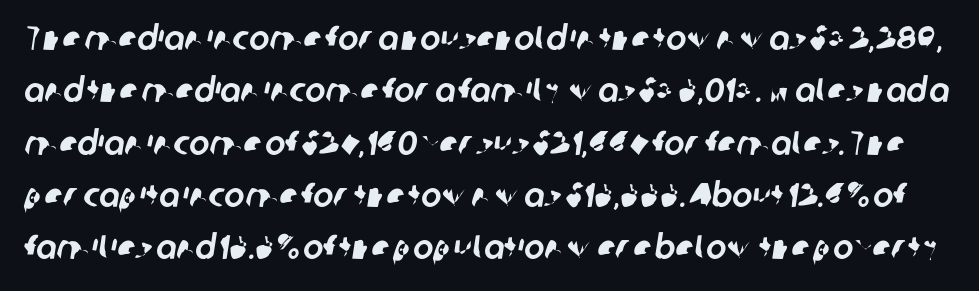
The image shows 34 px sans-serif type; set normal line spacing (1.54x), normal letter spacing, not underlined; low stroke contrast and a medium x-height.
